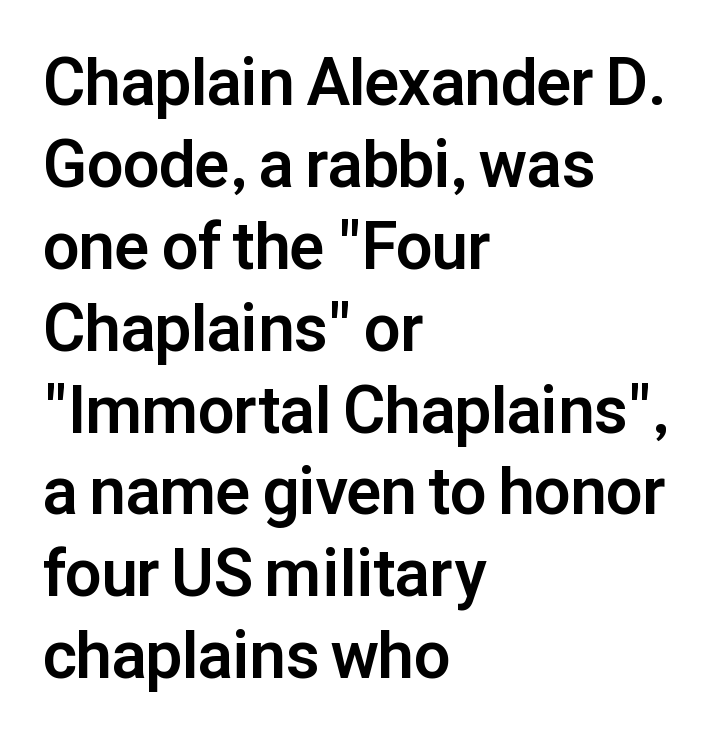
The gaps between neighbouring characters are ordinary and unremarkable. Baseline-to-baseline distance is the conventional proportion of letter height. The zone under the glyphs is completely vacant. Do the characters align in a grid? No, the font is proportional.
